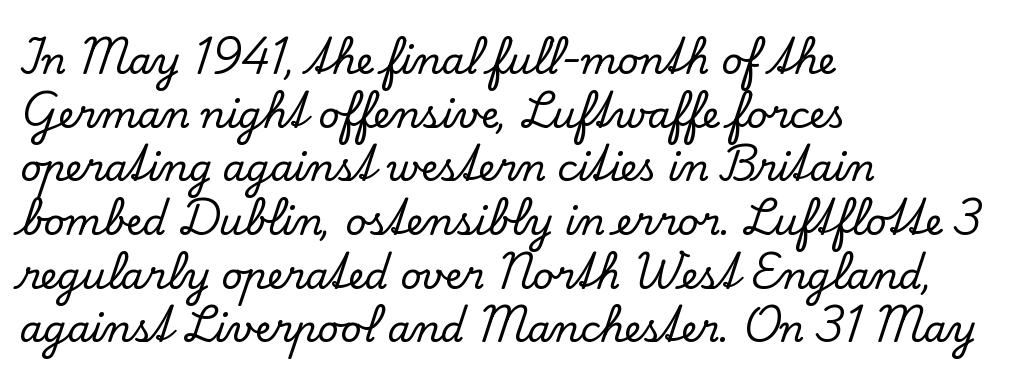
The image shows 37 px serif type; set left-aligned, normal line spacing (1.45x), normal letter spacing, not underlined; low stroke contrast and a small x-height.
